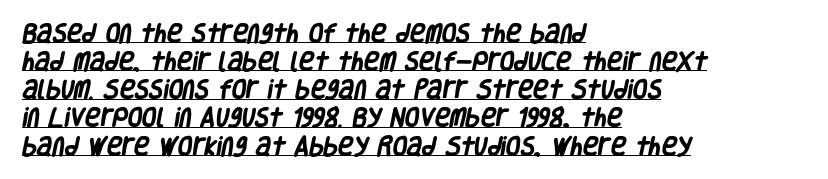
{"bold": "yes", "underline": "yes", "align": "left", "line_spacing": "normal", "line_spacing_ratio": 1.34, "letter_spacing": "normal", "letter_spacing_em": 0.0, "glyph_px": 21}
